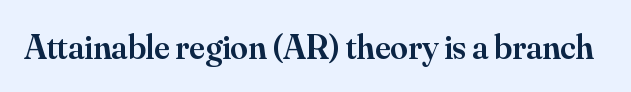
Here the designer chose a conventional face with non-uniform glyph widths. Does extra space separate the letters? No, they use regular spacing. Ascenders rise straight up at ninety degrees. Glance below the letters and you will spot only blank space. The text was rendered using a seriffed face with decorative stroke endings. The typesetting leans somewhat heavy: a semibold.
